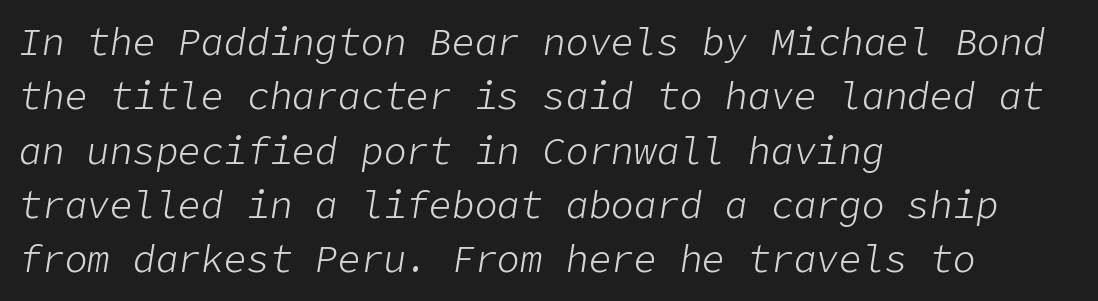
The image shows 38 px light type, italic (leaning right); set left-aligned, normal line spacing (1.43x), normal letter spacing, not underlined; low stroke contrast and a medium x-height.
